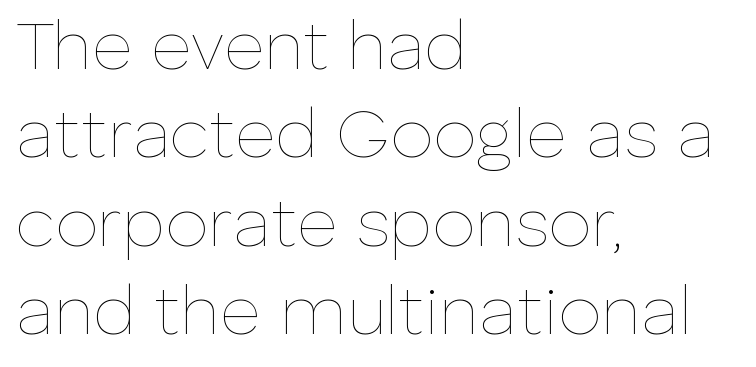
{"italic": "no", "bold": "no", "weight": "thin", "width": "normal", "stroke_contrast": "low", "x_height": "medium", "monospaced": "no", "underline": "no", "align": "left", "line_spacing": "normal", "line_spacing_ratio": 1.28, "letter_spacing": "normal", "letter_spacing_em": 0.0, "glyph_px": 69}
